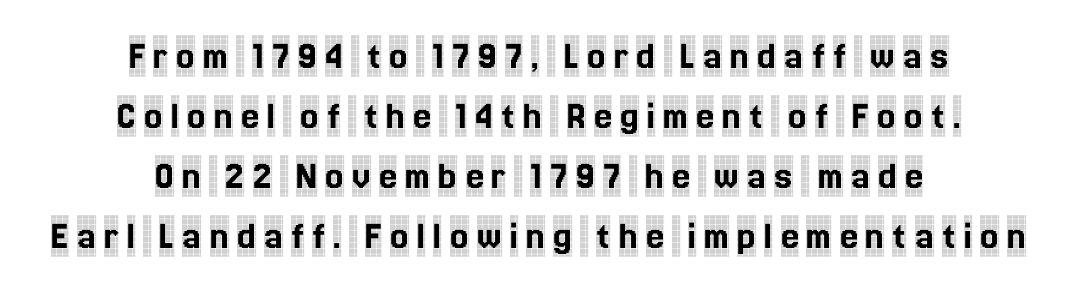
The image shows 41 px condensed serif type, upright; set centered, normal line spacing (1.46x), not underlined; a large x-height.
